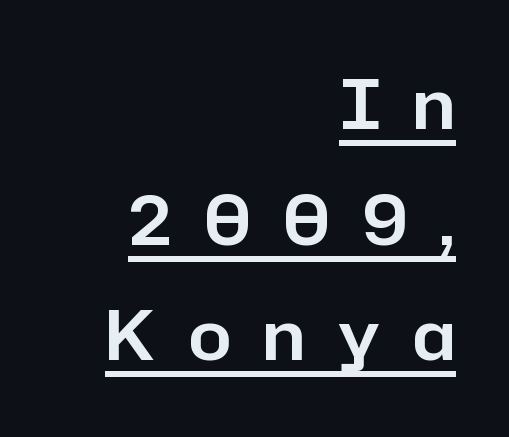
The font's upright variant was chosen for this text. Each letter's strokes conclude bluntly, with no projecting serifs. Honestly, the letter spacing is so wide it's the main thing you notice. You could not count columns in this text — the font is proportionally spaced. Line ends are locked; line starts wander. The words here are underlined.
